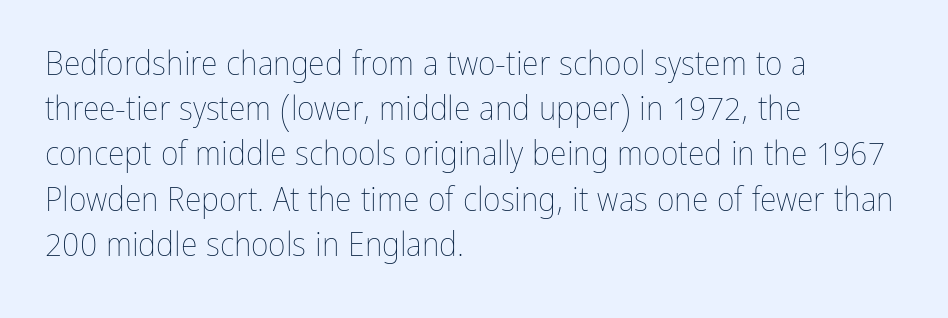
Q: Is the text bold? A: No.
Q: Is the text italic (slanted)? A: No, it is upright.
Q: Is the text underlined? A: No.
Q: How is the paragraph aligned? A: Left-aligned.
Q: Is the spacing between letters normal or unusually wide? A: Normal.
Q: Is the spacing between lines tight, normal or loose? A: Normal.
Q: Width (condensed, normal, or wide)? A: Condensed.
Q: Stroke contrast? A: Low.
Q: x-height? A: Medium.
Q: Monospaced? A: No.
